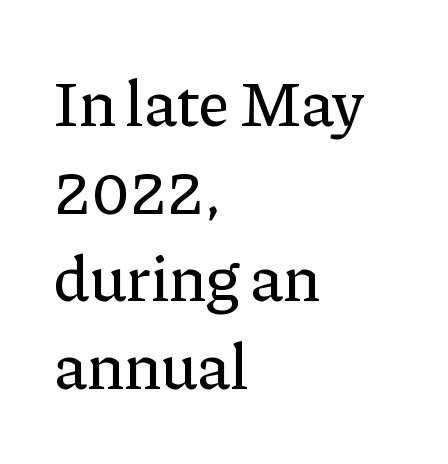
Observe the serifs anchoring each vertical stroke in this sample. Left-aligned paragraph, ragged on the right. Each letter keeps its own natural width here, so spacing adapts to shape. The letters stand upright; this is a roman face. The block of text has a typical density, with ordinary space between rows.
